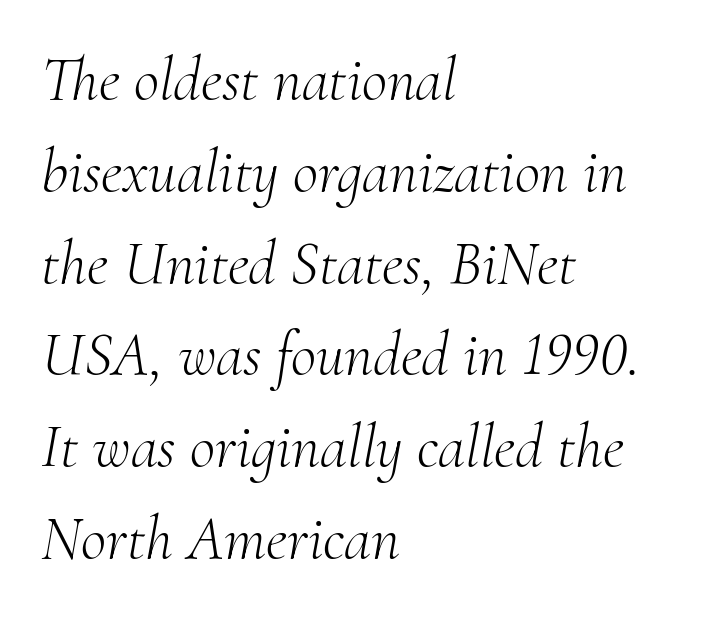
Q: Is the text bold? A: No.
Q: Is the text italic (slanted)? A: Yes, it leans right by about 10 degrees.
Q: Is the typeface a serif or a sans-serif typeface? A: Serif.
Q: Is the text underlined? A: No.
Q: How is the paragraph aligned? A: Left-aligned.
Q: Is the spacing between letters normal or unusually wide? A: Normal.
Q: Is the spacing between lines tight, normal or loose? A: Normal.
Q: Width (condensed, normal, or wide)? A: Normal.
Q: Stroke contrast? A: Medium.
Q: x-height? A: Small.
Q: Monospaced? A: No.
